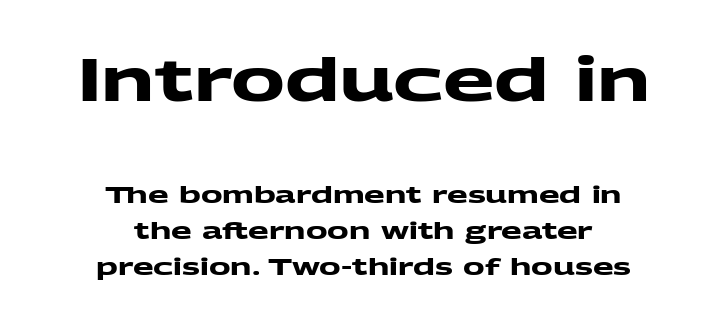
Strong, thick strokes mark this as bold type. One glance says typical: line gaps are just what's usual. The space directly below the letters is spotless. In CSS terms this would be text-align: center. Think of a printed novel: that variable character pitch is what you see here.
